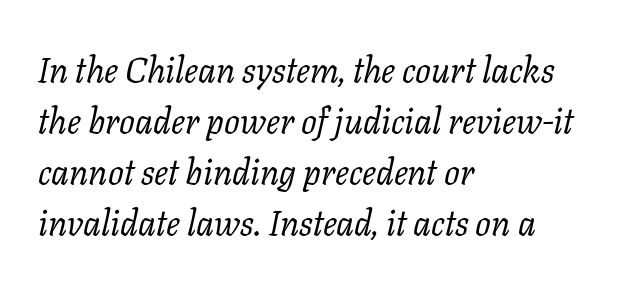
Q: Is the text bold? A: No.
Q: Is the text italic (slanted)? A: Yes, it leans right by about 11 degrees.
Q: Is the typeface a serif or a sans-serif typeface? A: Serif.
Q: Is the text underlined? A: No.
Q: How is the paragraph aligned? A: Left-aligned.
Q: Is the spacing between letters normal or unusually wide? A: Normal.
Q: Is the spacing between lines tight, normal or loose? A: Normal.
Q: Width (condensed, normal, or wide)? A: Normal.
Q: Stroke contrast? A: Low.
Q: x-height? A: Medium.
Q: Monospaced? A: No.
